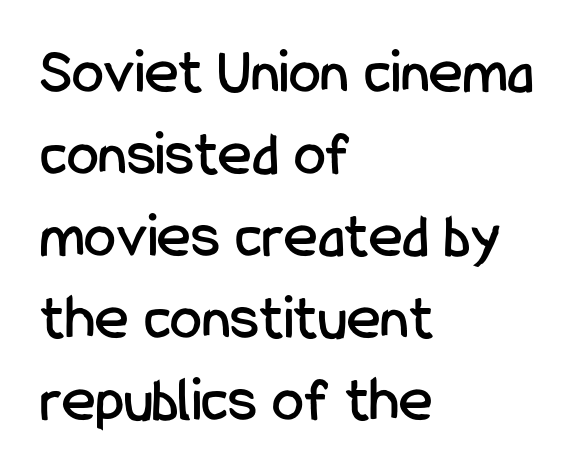
{"serif": "no", "italic": "no", "width": "condensed", "stroke_contrast": "low", "x_height": "medium", "monospaced": "no", "underline": "no", "align": "left", "line_spacing": "normal", "line_spacing_ratio": 1.28, "letter_spacing": "normal", "letter_spacing_em": 0.0, "glyph_px": 64}
